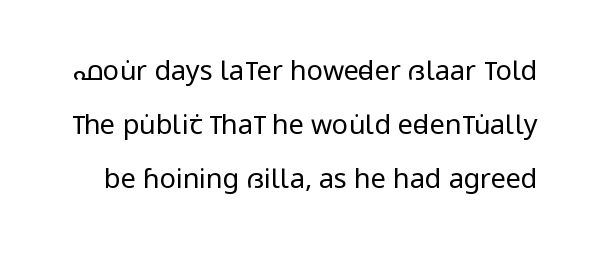
Q: Is the text bold? A: No.
Q: Is the text italic (slanted)? A: No, it is upright.
Q: Is the text underlined? A: No.
Q: Is the spacing between letters normal or unusually wide? A: Normal.
Q: Is the spacing between lines tight, normal or loose? A: Loose.
